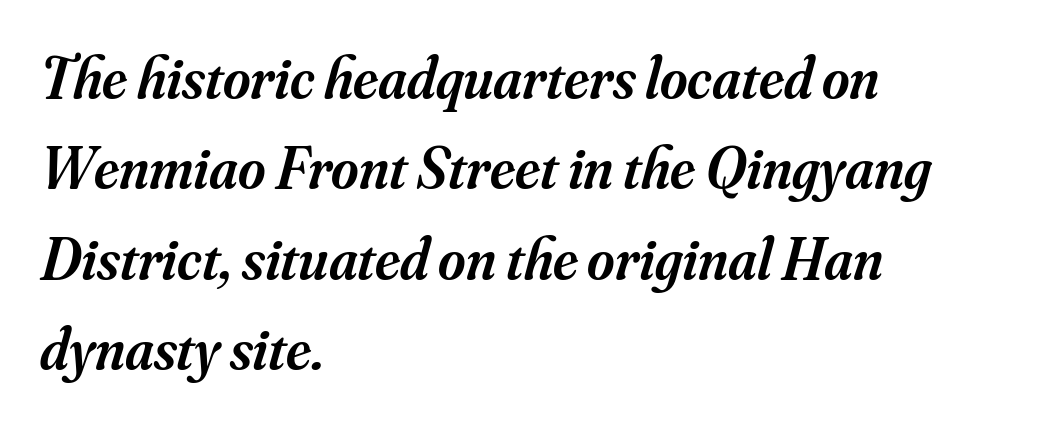
{"serif": "yes", "italic": "yes", "lean": "right", "slant_degrees": 16, "bold": "semi", "weight": "semibold", "width": "normal", "stroke_contrast": "medium", "x_height": "small", "monospaced": "no", "underline": "no", "align": "left", "line_spacing": "normal", "line_spacing_ratio": 1.53, "letter_spacing": "normal", "letter_spacing_em": 0.0, "glyph_px": 59}
